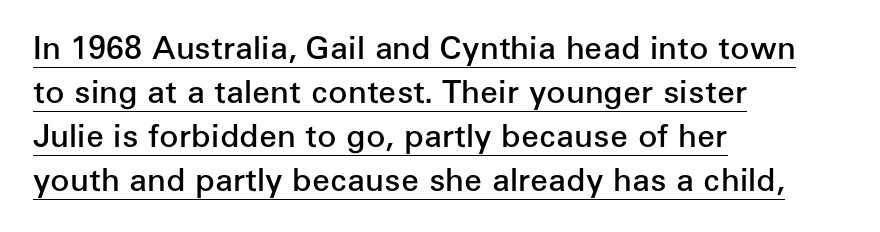
Q: Is the text bold? A: Semi-bold.
Q: Is the text italic (slanted)? A: No, it is upright.
Q: Is the typeface a serif or a sans-serif typeface? A: Sans-serif.
Q: Is the text underlined? A: Yes.
Q: How is the paragraph aligned? A: Left-aligned.
Q: Is the spacing between letters normal or unusually wide? A: Normal.
Q: Is the spacing between lines tight, normal or loose? A: Normal.
Q: Width (condensed, normal, or wide)? A: Normal.
Q: Stroke contrast? A: Low.
Q: x-height? A: Medium.
Q: Monospaced? A: No.
